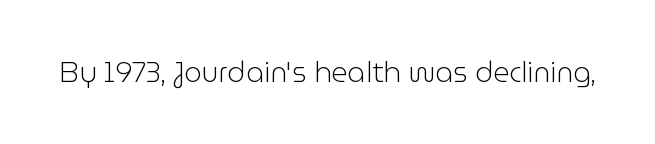
Q: Is the text bold? A: No.
Q: Is the text italic (slanted)? A: No, it is upright.
Q: Is the typeface a serif or a sans-serif typeface? A: Sans-serif.
Q: Is the text underlined? A: No.
Q: Is the spacing between letters normal or unusually wide? A: Normal.
Q: Width (condensed, normal, or wide)? A: Normal.
Q: Stroke contrast? A: Low.
Q: x-height? A: Medium.
Q: Monospaced? A: No.
